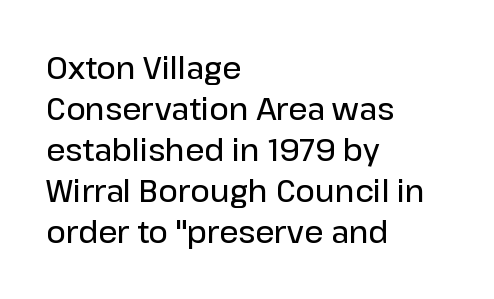
Line spacing here is normal. Beneath every word, the page is bare. The paragraph shown leans on its left margin. These lines are rendered in a variable-pitch font. Every stem runs plumb, perpendicular to the baseline.
